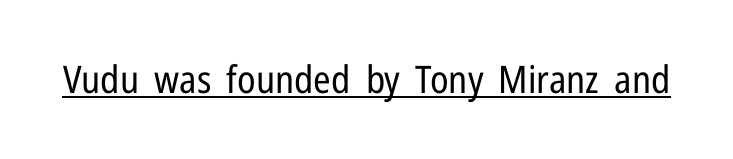
These lines are composed in type without serifs. The cut favours lightness, reaching ordinary text weight at its darkest. Check the space under the baseline: a stroke is drawn there. The lettering stays uniformly vertical, giving the passage a roman look. Looks like regular typesetting: each glyph gets only the width it needs.
